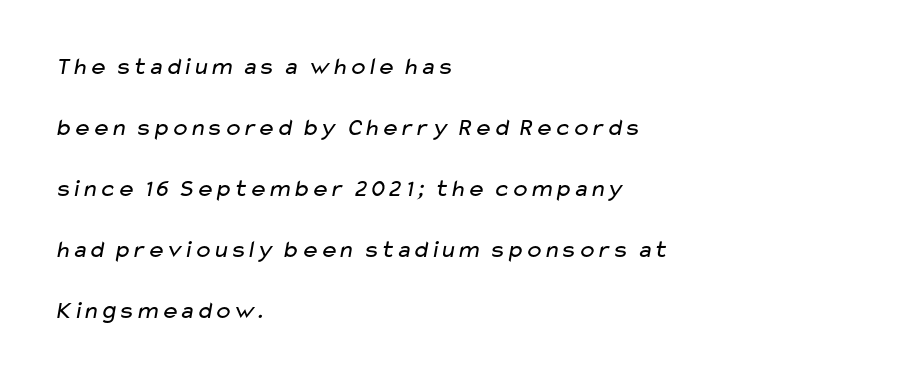
{"bold": "no", "underline": "no", "align": "left", "line_spacing": "loose", "line_spacing_ratio": 2.44, "letter_spacing": "normal", "letter_spacing_em": 0.0, "glyph_px": 25}
